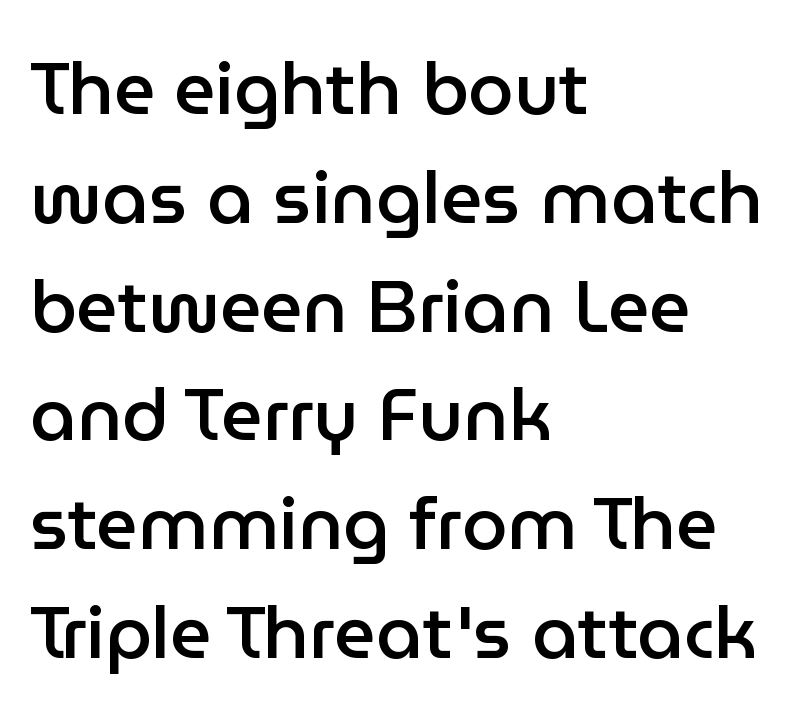
{"serif": "no", "italic": "no", "bold": "semi", "weight": "semibold", "width": "normal", "stroke_contrast": "low", "x_height": "medium", "monospaced": "no", "underline": "no", "align": "left", "line_spacing": "normal", "line_spacing_ratio": 1.49, "letter_spacing": "normal", "letter_spacing_em": 0.0, "glyph_px": 73}
